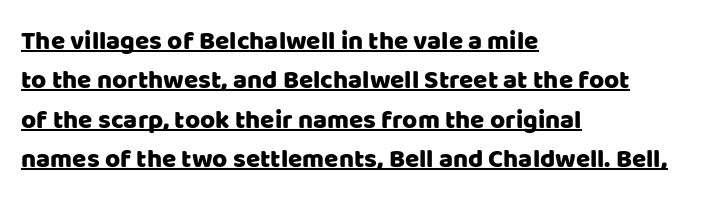
Italic? Not at all — the glyphs are vertical. The typesetter chose a ragged-right arrangement here. The passage shown stacks its lines at a standard gap. Has an underline been added? It has. Letter spacing: default.
